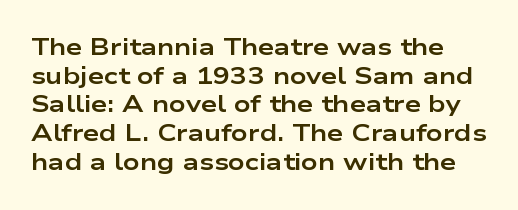
Anything drawn beneath the words? Only blank space. This sample keeps an unexceptional amount of space between lines. The letters are bold, with thick, heavy strokes. Words appear dense and cohesive because spacing is normal. Notice how the stems are strictly vertical — no italics here.
